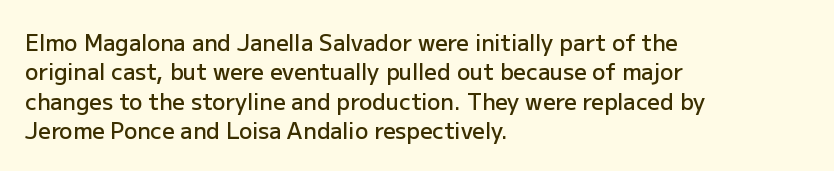
Unmarked baselines from the first word to the last. Does the copy run flush right? No — it runs flush left. Every stem runs plumb, perpendicular to the baseline. Each glyph is drawn with semibold strokes, heavier than normal yet not fully bold. The rendering keeps characters at their native spacing.
